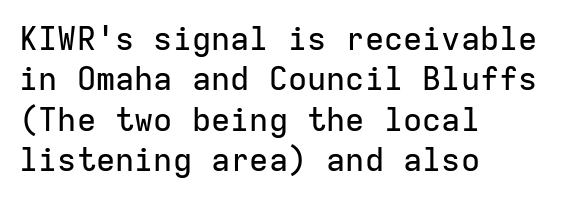
Q: Is the text italic (slanted)? A: No, it is upright.
Q: Is the typeface a serif or a sans-serif typeface? A: Sans-serif.
Q: Is the text underlined? A: No.
Q: How is the paragraph aligned? A: Left-aligned.
Q: Is the spacing between letters normal or unusually wide? A: Normal.
Q: Is the spacing between lines tight, normal or loose? A: Normal.
Q: Width (condensed, normal, or wide)? A: Normal.
Q: Stroke contrast? A: Low.
Q: x-height? A: Medium.
Q: Monospaced? A: Yes.
